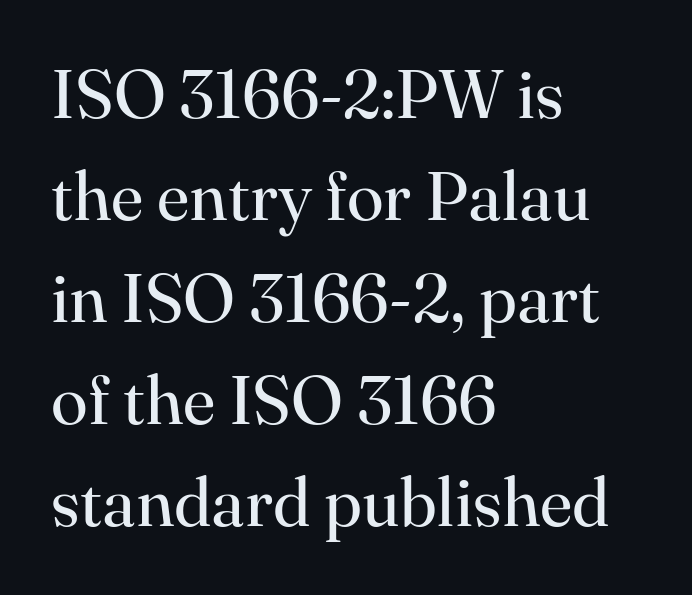
Q: Is the text bold? A: No.
Q: Is the text italic (slanted)? A: No, it is upright.
Q: Is the typeface a serif or a sans-serif typeface? A: Serif.
Q: Is the text underlined? A: No.
Q: How is the paragraph aligned? A: Left-aligned.
Q: Is the spacing between letters normal or unusually wide? A: Normal.
Q: Is the spacing between lines tight, normal or loose? A: Normal.
Q: Width (condensed, normal, or wide)? A: Normal.
Q: Stroke contrast? A: High.
Q: x-height? A: Small.
Q: Monospaced? A: No.
